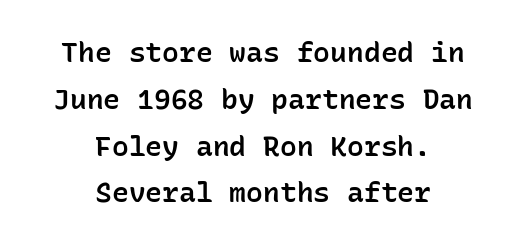
{"serif": "no", "italic": "no", "bold": "semi", "weight": "semibold", "width": "normal", "stroke_contrast": "low", "x_height": "medium", "monospaced": "yes", "underline": "no", "align": "center", "line_spacing": "normal", "line_spacing_ratio": 1.67, "letter_spacing": "normal", "letter_spacing_em": 0.0, "glyph_px": 28}
